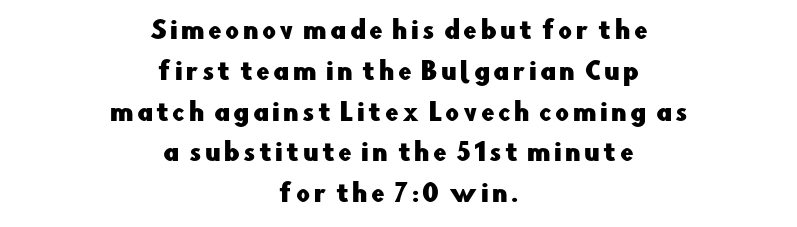
The image shows 24 px text type, upright; set centered, normal line spacing (1.7x), not underlined.
